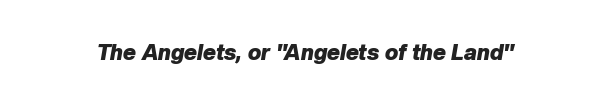
{"italic": "yes", "lean": "right", "slant_degrees": 10, "bold": "yes", "underline": "no", "letter_spacing": "normal", "letter_spacing_em": 0.0, "glyph_px": 22}
